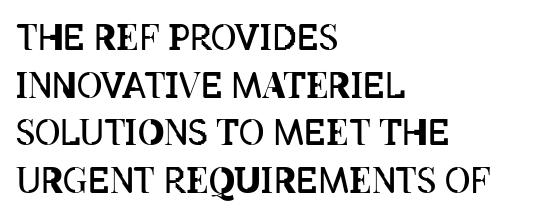
The image shows 35 px regular-weight, condensed type, upright; set left-aligned, normal line spacing (1.36x), normal letter spacing, not underlined; low stroke contrast and a large x-height.
